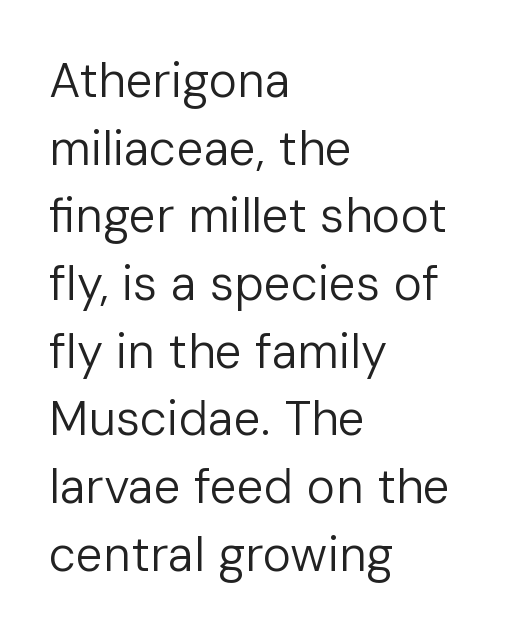
Where is the straight margin? On the left. Students, observe: this is what conventionally led text looks like. Unlike italic type, these characters show no tilt at all. Stroke mass is kept to a normal reading level or below.
